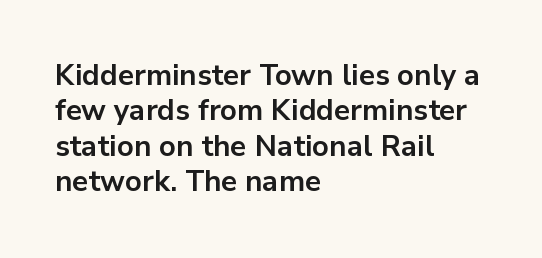
{"serif": "no", "italic": "no", "bold": "yes", "weight": "bold", "width": "normal", "stroke_contrast": "low", "x_height": "medium", "monospaced": "no", "underline": "no", "align": "left", "line_spacing_ratio": 1.22, "letter_spacing": "normal", "letter_spacing_em": 0.0, "glyph_px": 29}
